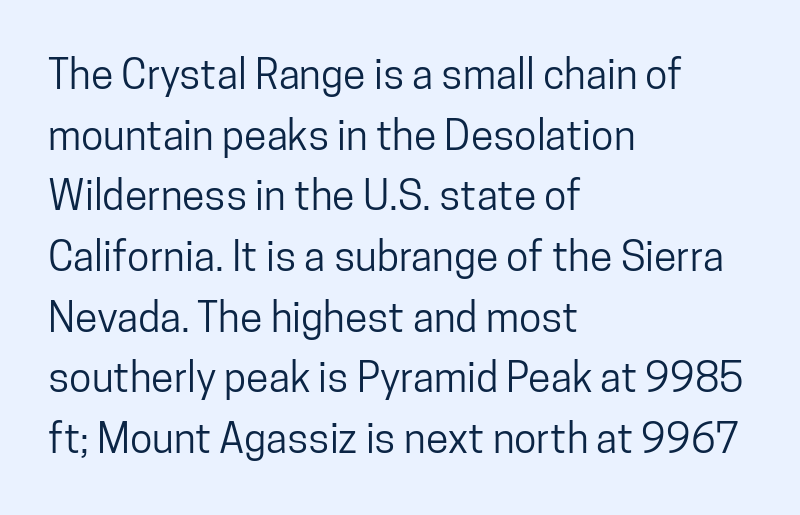
The axis of the letterforms is exactly vertical. Honestly, the row spacing looks completely unremarkable. Each row of text sits above clean, open space. Proportional: the letters do not fall into vertical columns. Typographically, this falls in the sans-serif category.
